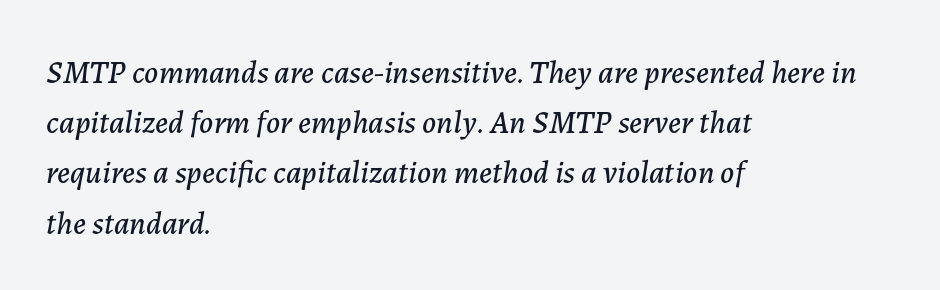
Every character sits at an angle, as italics do. Reading down the column, the eye jumps a familiar distance to each next line. Do the characters align in a grid? No, the font is proportional. This rendering leaves character spacing at its baseline value. The gap between lines stays unmarked. These lines stack with their left ends in a neat column.
